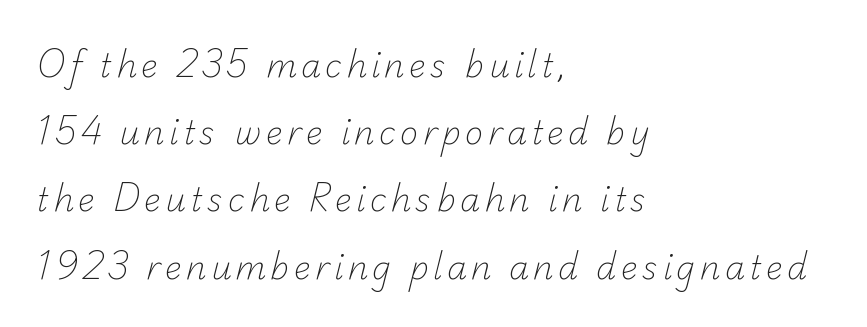
The image shows 32 px light sans-serif type; set left-aligned, loose line spacing (2.1x), not underlined; low stroke contrast and a small x-height.
